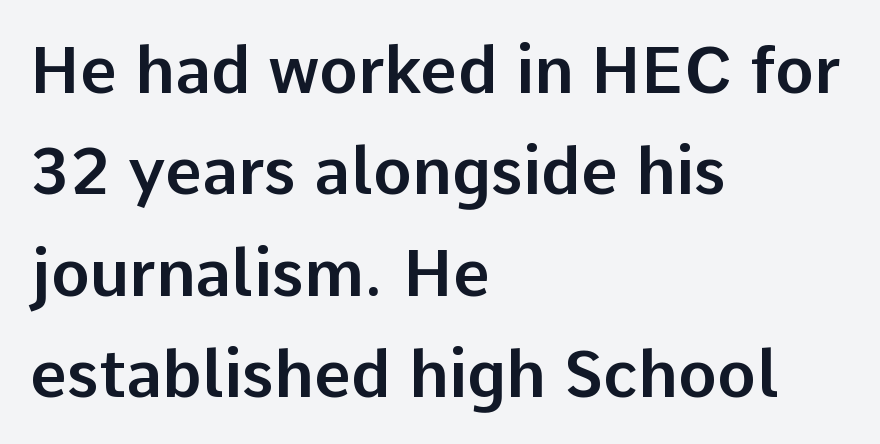
{"serif": "no", "italic": "no", "width": "normal", "stroke_contrast": "low", "x_height": "medium", "monospaced": "no", "underline": "no", "align": "left", "line_spacing": "normal", "line_spacing_ratio": 1.56, "letter_spacing": "normal", "letter_spacing_em": 0.0, "glyph_px": 65}
